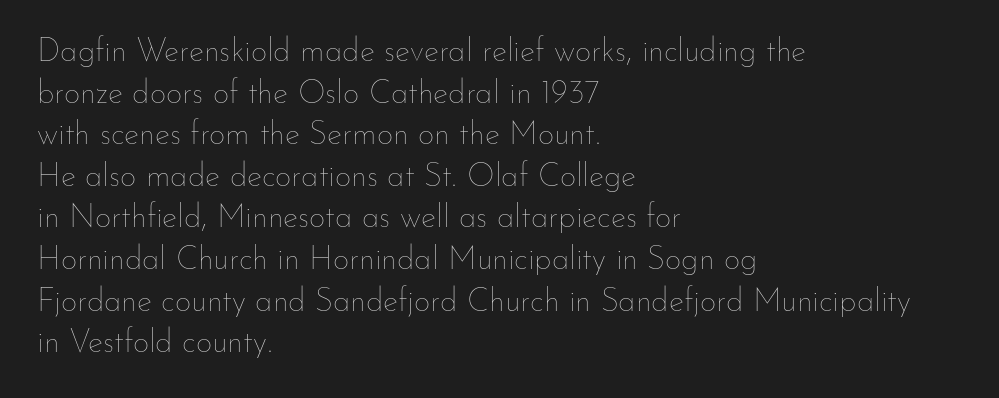
{"italic": "no", "bold": "no", "weight": "thin", "width": "normal", "stroke_contrast": "low", "x_height": "small", "monospaced": "no", "underline": "no", "align": "left", "line_spacing": "normal", "line_spacing_ratio": 1.3, "letter_spacing": "normal", "letter_spacing_em": 0.0, "glyph_px": 32}
